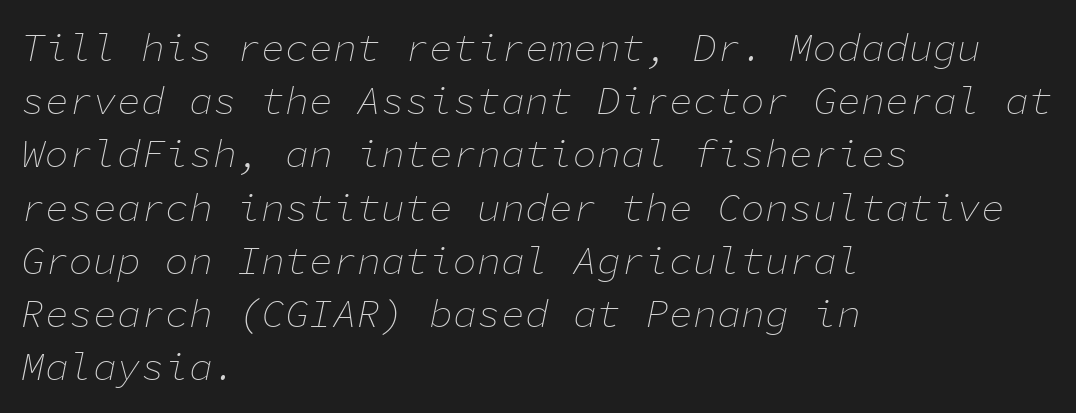
The image shows 40 px thin type, italic (leaning right), monospaced; set left-aligned, normal line spacing (1.33x), normal letter spacing, not underlined; low stroke contrast and a medium x-height.
